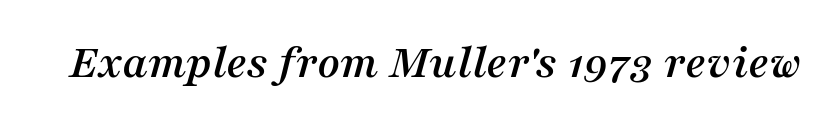
Q: Is the text italic (slanted)? A: Yes, it leans right by about 16 degrees.
Q: Is the typeface a serif or a sans-serif typeface? A: Serif.
Q: Is the text underlined? A: No.
Q: Is the spacing between letters normal or unusually wide? A: Normal.
Q: Width (condensed, normal, or wide)? A: Normal.
Q: Stroke contrast? A: Medium.
Q: x-height? A: Medium.
Q: Monospaced? A: No.
